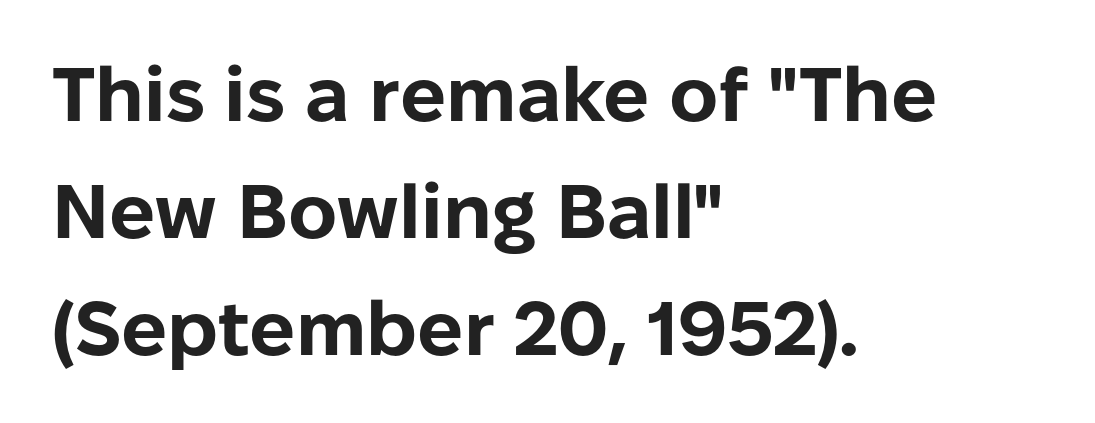
Q: Is the text bold? A: Yes.
Q: Is the text italic (slanted)? A: No, it is upright.
Q: Is the typeface a serif or a sans-serif typeface? A: Sans-serif.
Q: Is the text underlined? A: No.
Q: How is the paragraph aligned? A: Left-aligned.
Q: Is the spacing between letters normal or unusually wide? A: Normal.
Q: Is the spacing between lines tight, normal or loose? A: Normal.
Q: Width (condensed, normal, or wide)? A: Normal.
Q: Stroke contrast? A: Low.
Q: x-height? A: Medium.
Q: Monospaced? A: No.
